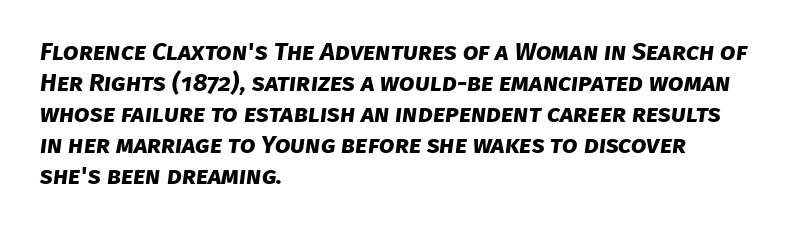
{"bold": "yes", "underline": "no", "align": "left", "line_spacing_ratio": 1.24, "letter_spacing": "normal", "letter_spacing_em": 0.0, "glyph_px": 25}
